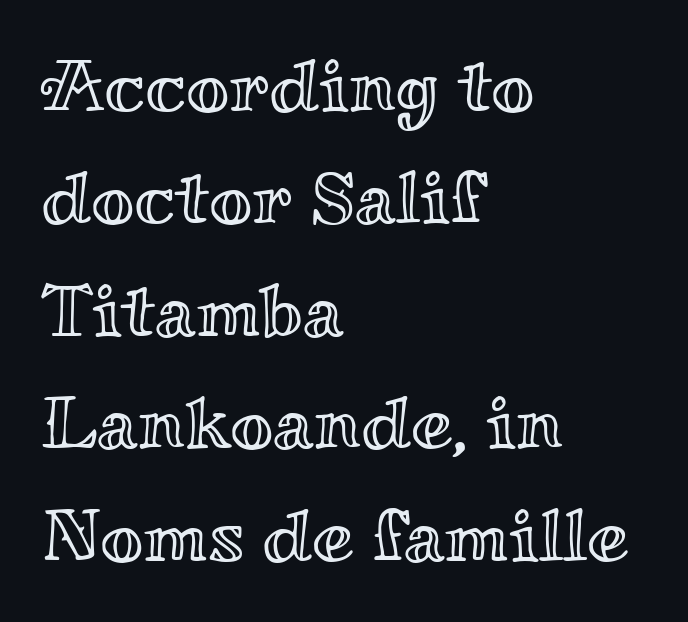
The image shows 75 px wide type, upright; set left-aligned, normal line spacing (1.5x), normal letter spacing, not underlined; a small x-height.
